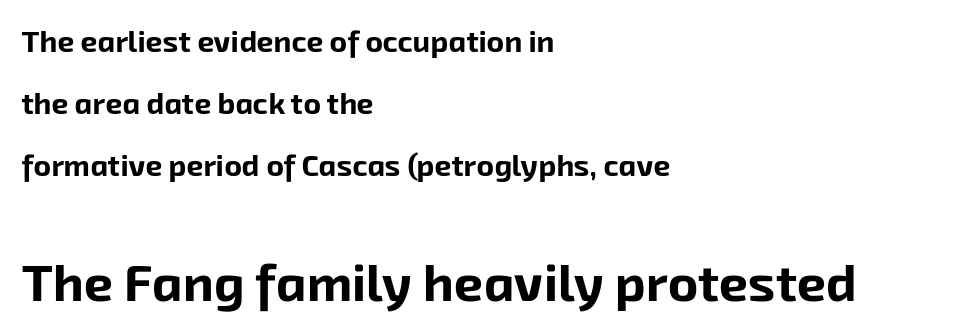
The image shows 52 px bold sans-serif type; set left-aligned, loose line spacing (2.06x), normal letter spacing, not underlined; the second (bottom) block is 1.73x larger; low stroke contrast and a medium x-height.
